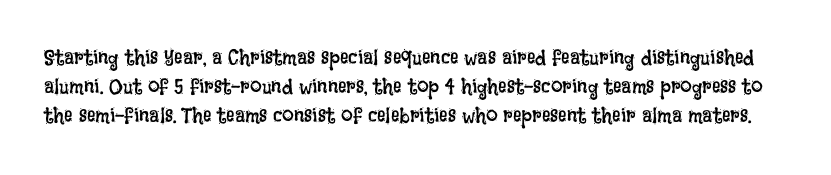
Q: Is the text bold? A: No.
Q: Is the text italic (slanted)? A: No, it is upright.
Q: Is the text underlined? A: No.
Q: Is the spacing between letters normal or unusually wide? A: Normal.
Q: Is the spacing between lines tight, normal or loose? A: Normal.
